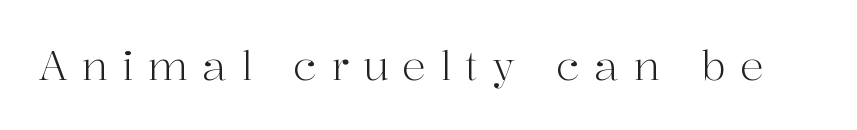
{"serif": "yes", "italic": "no", "bold": "no", "weight": "light", "width": "normal", "stroke_contrast": "high", "x_height": "medium", "monospaced": "no", "underline": "no", "letter_spacing": "wide", "letter_spacing_em": 0.35, "glyph_px": 40}
